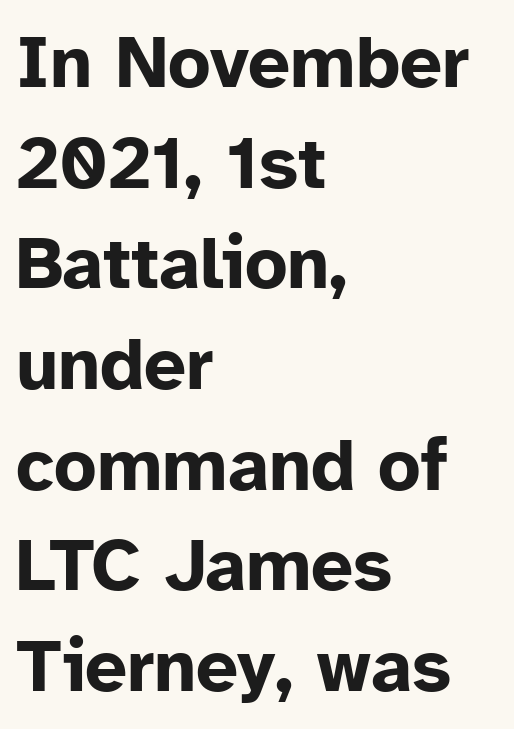
The image shows 74 px bold sans-serif type, upright; set left-aligned, normal line spacing (1.36x), normal letter spacing, not underlined; low stroke contrast and a medium x-height.
